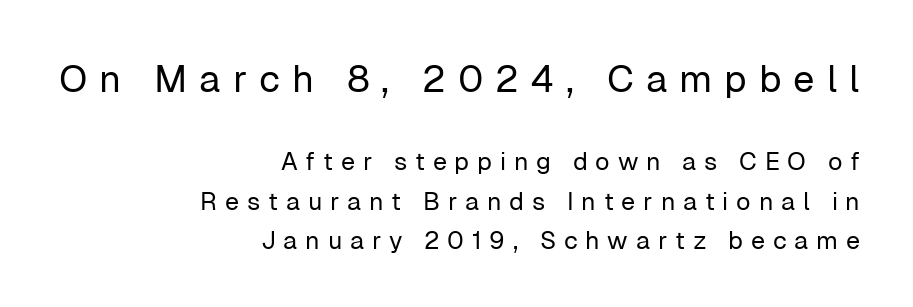
{"serif": "no", "italic": "no", "bold": "no", "weight": "regular", "width": "normal", "stroke_contrast": "low", "x_height": "medium", "monospaced": "no", "underline": "no", "align": "right", "line_spacing": "normal", "line_spacing_ratio": 1.59, "letter_spacing": "wide", "letter_spacing_em": 0.31, "larger_block": "first", "size_ratio": 1.52, "glyph_px": 38}
